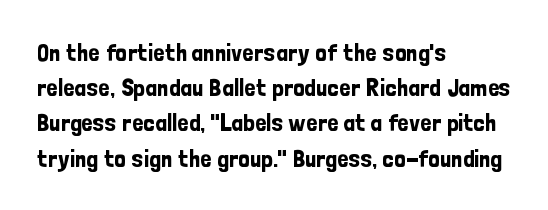
Posture: straight, roman, zero tilt. This rendering uses left alignment, leaving the right contour irregular. This sample keeps an unexceptional amount of space between lines. Bare-footed words on every line.
